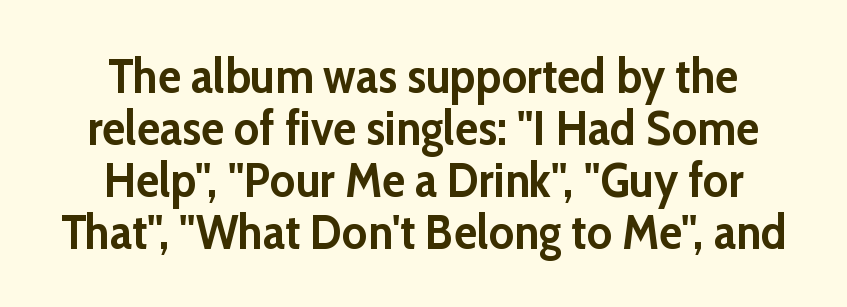
This is the regular roman posture of the typeface. Font category for this specimen: sans-serif. There is no visible air inserted between adjacent glyphs. In terms of leading, this rendering errs on the cramped side. Looks like regular typesetting: each glyph gets only the width it needs. Students, this is bold: see how much ink each stroke carries.
